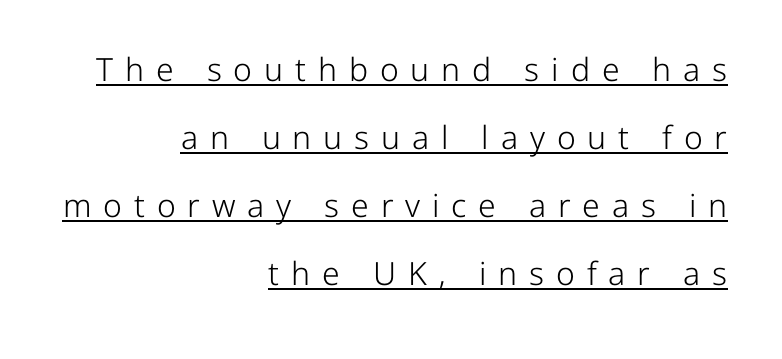
The image shows 32 px light sans-serif type, upright; set right-aligned, loose line spacing (2.13x), unusually wide letter spacing (+0.37 em), underlined; low stroke contrast and a medium x-height.
